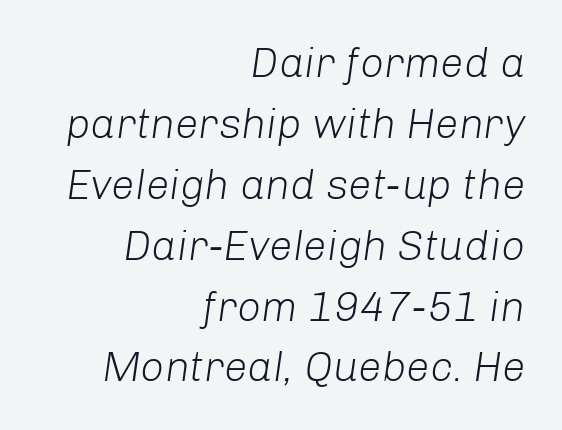
{"italic": "yes", "lean": "right", "slant_degrees": 8, "bold": "no", "weight": "light", "width": "normal", "stroke_contrast": "low", "x_height": "medium", "monospaced": "no", "underline": "no", "align": "right", "line_spacing": "normal", "line_spacing_ratio": 1.45, "letter_spacing": "normal", "letter_spacing_em": 0.0, "glyph_px": 42}
